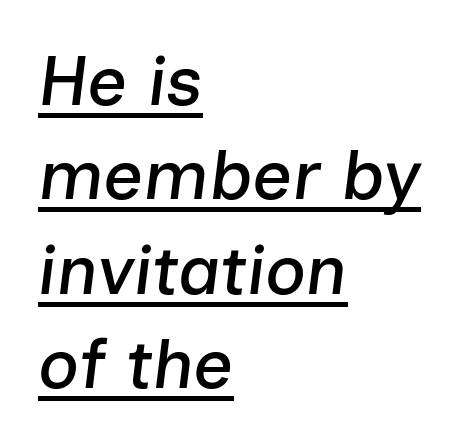
The image shows 70 px text type, italic (leaning right); set left-aligned, normal line spacing (1.35x), normal letter spacing, underlined; low stroke contrast and a medium x-height.
